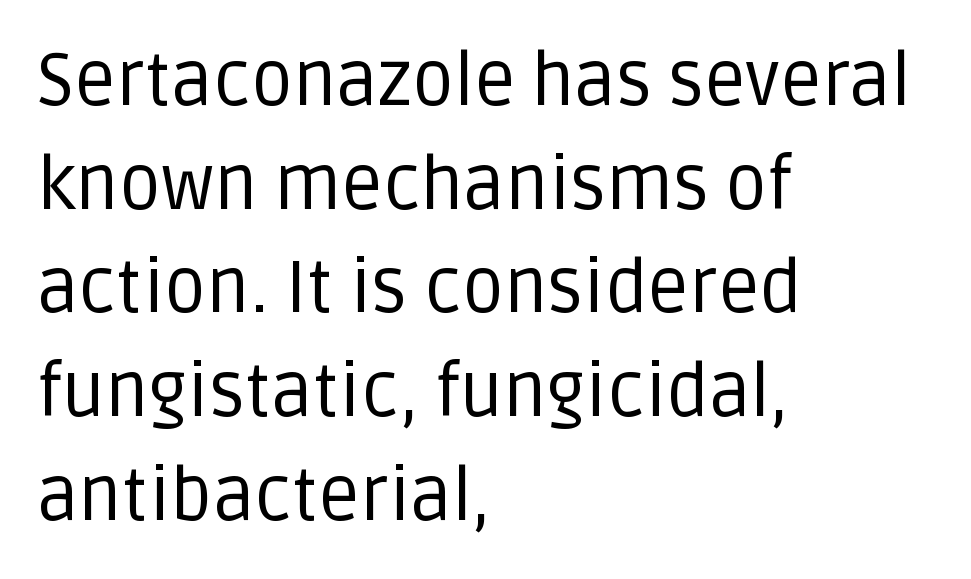
Beneath every word, the page is bare. Every character sits straight up, as roman type does. Short note: letters normally spaced. Unlike a traditional serif, this face leaves its strokes unadorned. The lines sit at an ordinary, default distance from one another. The lines in this sample share a left origin and differ only in where they stop.
